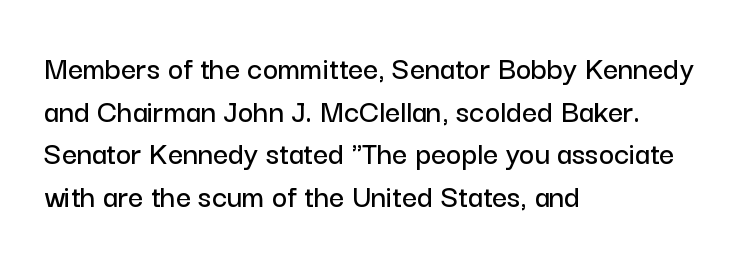
The image shows 33 px sans-serif type, upright; set left-aligned, normal line spacing (1.29x), normal letter spacing, not underlined; low stroke contrast and a medium x-height.
